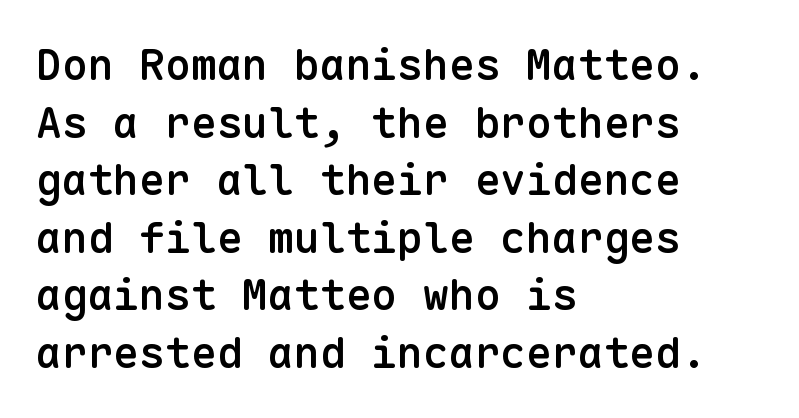
Spacing between characters is what you'd get straight out of the box. Notice how the stems are strictly vertical — no italics here. Letterform terminals end flat and unadorned throughout the passage. Baseline-to-baseline distance is the conventional proportion of letter height.
